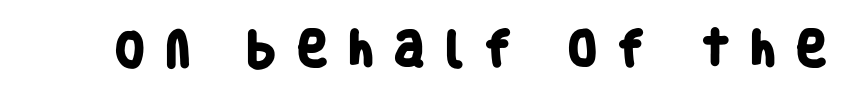
Q: Is the text bold? A: Yes.
Q: Is the typeface a serif or a sans-serif typeface? A: Sans-serif.
Q: Is the text underlined? A: No.
Q: Is the spacing between letters normal or unusually wide? A: Unusually wide.
Q: Width (condensed, normal, or wide)? A: Condensed.
Q: Stroke contrast? A: Low.
Q: x-height? A: Large.
Q: Monospaced? A: No.
